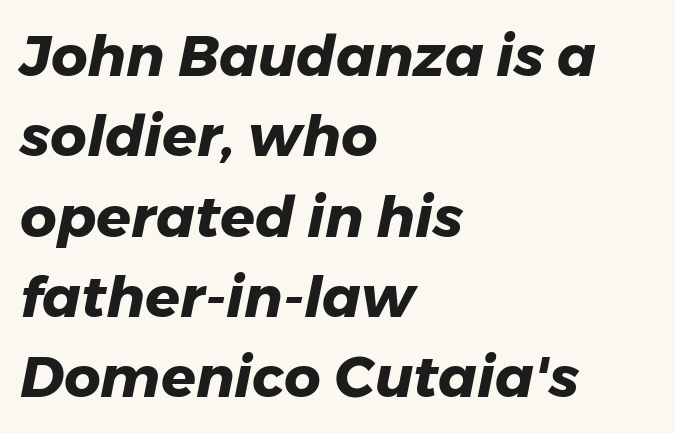
Q: Is the text bold? A: Yes.
Q: Is the text italic (slanted)? A: Yes, it leans right by about 11 degrees.
Q: Is the text underlined? A: No.
Q: How is the paragraph aligned? A: Left-aligned.
Q: Is the spacing between letters normal or unusually wide? A: Normal.
Q: Is the spacing between lines tight, normal or loose? A: Normal.
Q: Width (condensed, normal, or wide)? A: Normal.
Q: Stroke contrast? A: Low.
Q: x-height? A: Medium.
Q: Monospaced? A: No.
